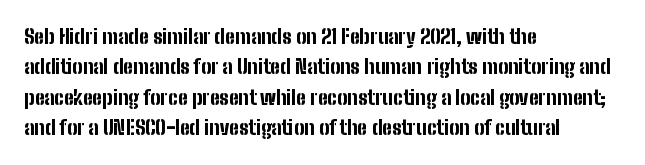
Q: Is the text bold? A: Yes.
Q: Is the text italic (slanted)? A: No, it is upright.
Q: Is the text underlined? A: No.
Q: How is the paragraph aligned? A: Left-aligned.
Q: Is the spacing between letters normal or unusually wide? A: Normal.
Q: Is the spacing between lines tight, normal or loose? A: Normal.
